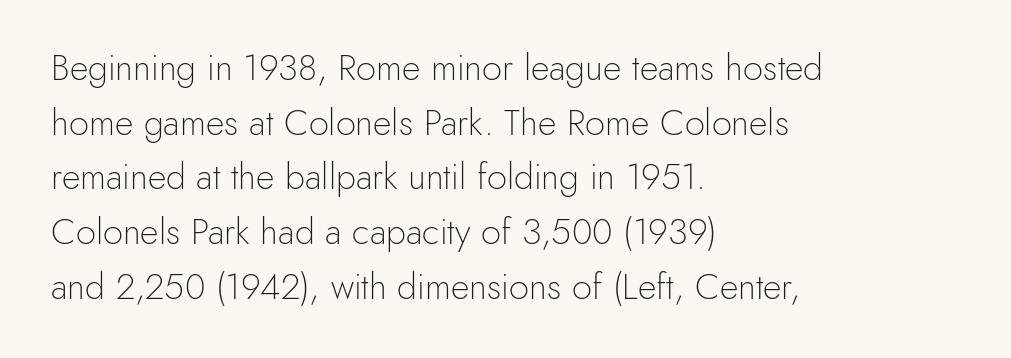
These lines are rendered in a variable-pitch font. Each stroke keeps to a modest, everyday thickness or less. The string is rendered with underlining switched off. These lines were composed using upright roman letters.
